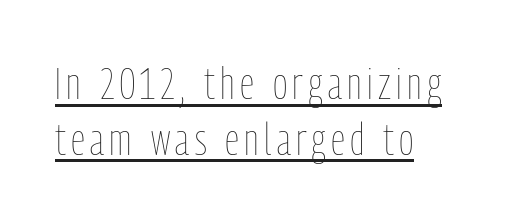
Tall strokes in this sample are plumb rather than angled. The typesetting does not lean heavy: it is not bold. The lettering is marked with a stroke running underneath it. Looks like regular typesetting: each glyph gets only the width it needs.
